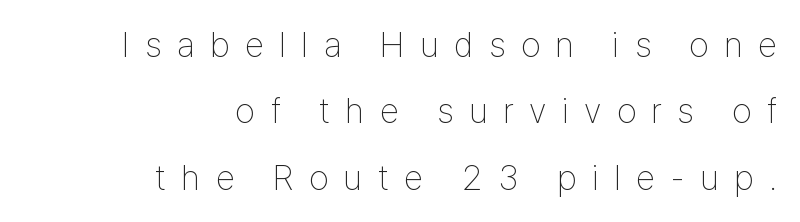
Q: Is the text bold? A: No.
Q: Is the text italic (slanted)? A: No, it is upright.
Q: Is the typeface a serif or a sans-serif typeface? A: Sans-serif.
Q: Is the text underlined? A: No.
Q: How is the paragraph aligned? A: Right-aligned.
Q: Is the spacing between letters normal or unusually wide? A: Unusually wide.
Q: Is the spacing between lines tight, normal or loose? A: Loose.
Q: Width (condensed, normal, or wide)? A: Condensed.
Q: Stroke contrast? A: Low.
Q: x-height? A: Medium.
Q: Monospaced? A: No.
